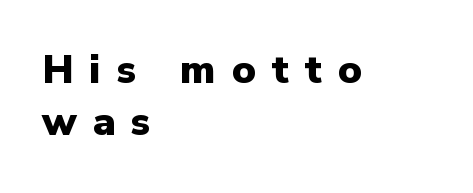
Q: Is the text bold? A: Yes.
Q: Is the text italic (slanted)? A: No, it is upright.
Q: Is the typeface a serif or a sans-serif typeface? A: Sans-serif.
Q: Is the text underlined? A: No.
Q: How is the paragraph aligned? A: Left-aligned.
Q: Is the spacing between letters normal or unusually wide? A: Unusually wide.
Q: Is the spacing between lines tight, normal or loose? A: Normal.
Q: Width (condensed, normal, or wide)? A: Normal.
Q: Stroke contrast? A: Low.
Q: x-height? A: Medium.
Q: Monospaced? A: No.
